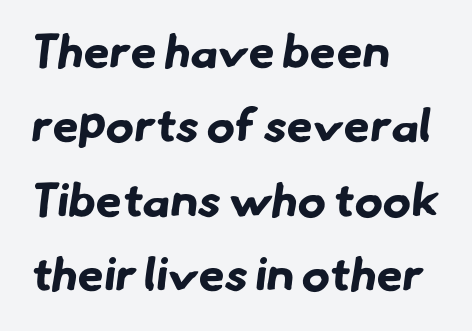
This sample uses plain, unmodified letter spacing. Proportional: the letters do not fall into vertical columns. One-word summary of the alignment: left. These lines sit exactly where default settings would place them. Honestly, there is no underline to notice here at all. Look at the stroke-to-counter ratio: heavy, a bold.
